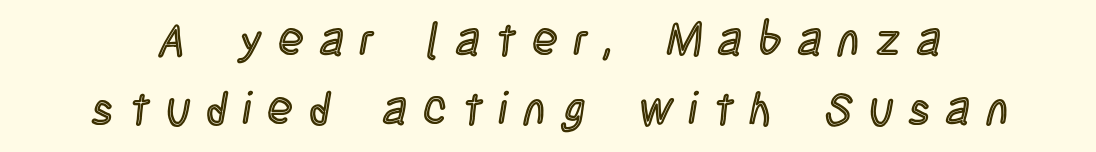
{"width": "condensed", "x_height": "large", "monospaced": "no", "underline": "no", "line_spacing": "normal", "line_spacing_ratio": 1.49, "letter_spacing": "wide", "letter_spacing_em": 0.36, "glyph_px": 46}
